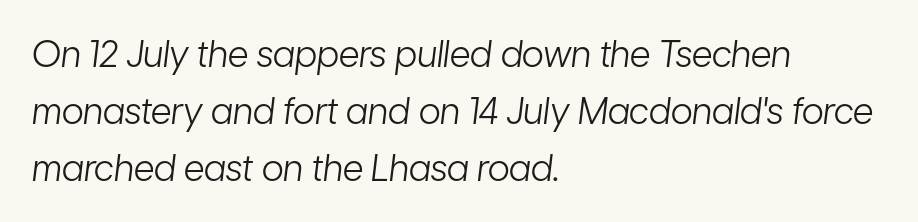
If you measured baseline to baseline, you'd find a middling distance. In CSS terms this would be text-align: left. No chunkiness to these letters — they're not bold. The letterforms sit shoulder to shoulder at normal distance. This sample uses an oblique cut, with every glyph tilted off the vertical.
